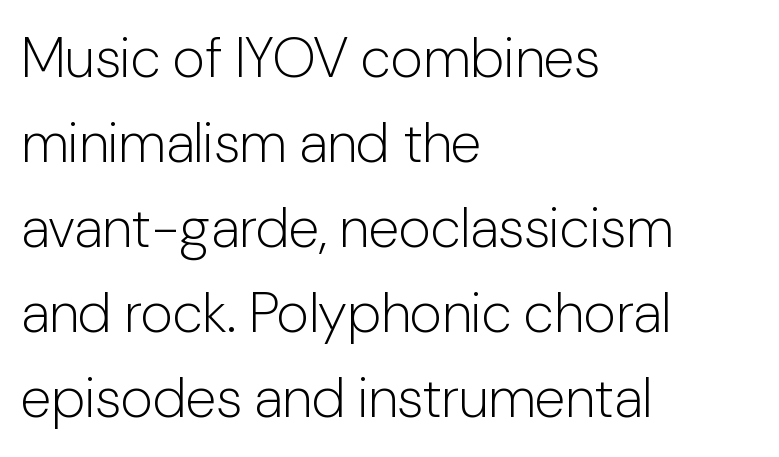
Q: Is the text bold? A: No.
Q: Is the text italic (slanted)? A: No, it is upright.
Q: Is the typeface a serif or a sans-serif typeface? A: Sans-serif.
Q: Is the text underlined? A: No.
Q: How is the paragraph aligned? A: Left-aligned.
Q: Is the spacing between letters normal or unusually wide? A: Normal.
Q: Is the spacing between lines tight, normal or loose? A: Normal.
Q: Width (condensed, normal, or wide)? A: Normal.
Q: Stroke contrast? A: Low.
Q: x-height? A: Medium.
Q: Monospaced? A: No.
